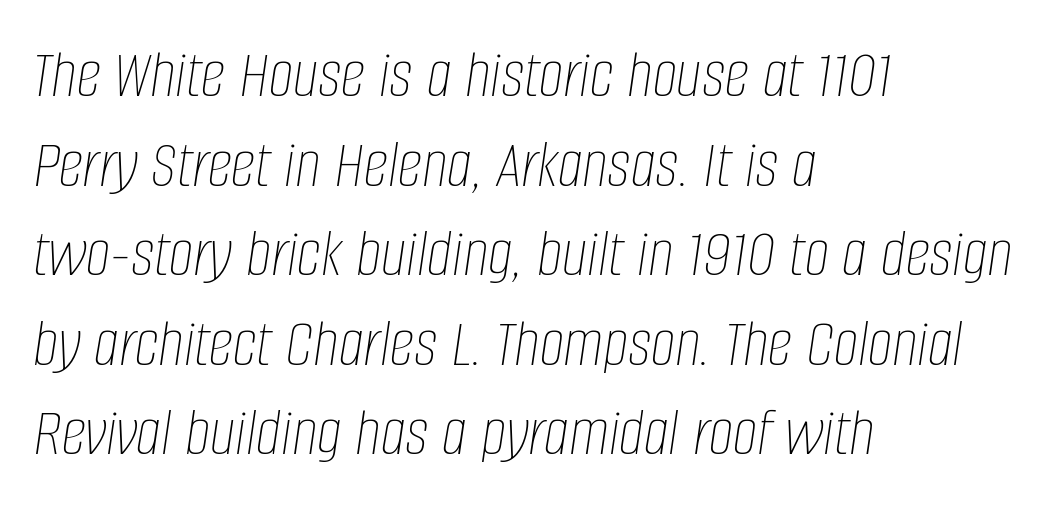
The image shows 70 px thin, condensed type, italic (leaning right); set left-aligned, normal line spacing (1.28x), normal letter spacing, not underlined; low stroke contrast and a large x-height.
